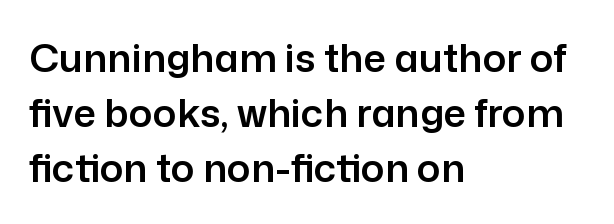
Q: Is the text italic (slanted)? A: No, it is upright.
Q: Is the typeface a serif or a sans-serif typeface? A: Sans-serif.
Q: Is the text underlined? A: No.
Q: How is the paragraph aligned? A: Left-aligned.
Q: Is the spacing between letters normal or unusually wide? A: Normal.
Q: Is the spacing between lines tight, normal or loose? A: Normal.
Q: Width (condensed, normal, or wide)? A: Normal.
Q: Stroke contrast? A: Low.
Q: x-height? A: Medium.
Q: Monospaced? A: No.
